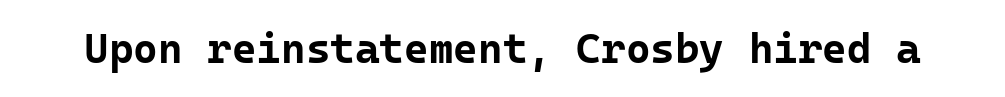
Q: Is the text bold? A: Yes.
Q: Is the text italic (slanted)? A: No, it is upright.
Q: Is the typeface a serif or a sans-serif typeface? A: Sans-serif.
Q: Is the text underlined? A: No.
Q: Is the spacing between letters normal or unusually wide? A: Normal.
Q: Width (condensed, normal, or wide)? A: Normal.
Q: Stroke contrast? A: Low.
Q: x-height? A: Medium.
Q: Monospaced? A: Yes.
